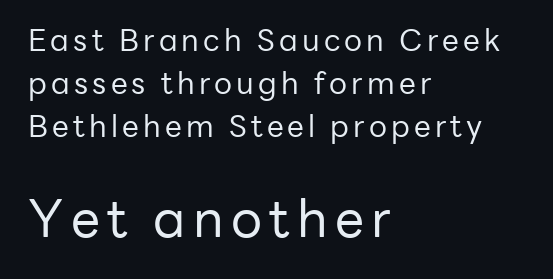
The image shows 52 px regular-weight sans-serif type, upright; set left-aligned, normal line spacing (1.43x), not underlined; the second (bottom) block is 1.73x larger; low stroke contrast and a medium x-height.
